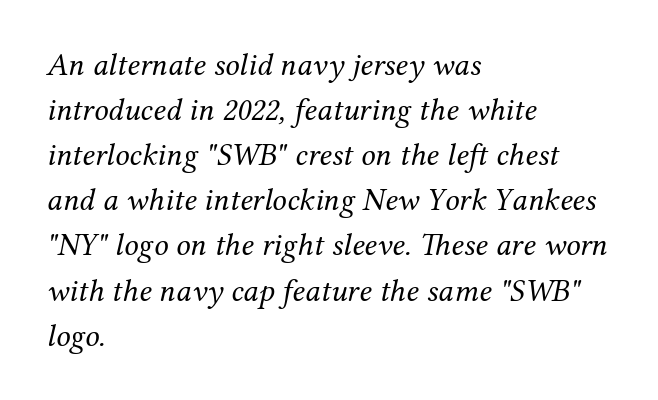
The image shows 32 px regular-weight serif type, italic (leaning right); set left-aligned, normal line spacing (1.41x), normal letter spacing, not underlined; medium stroke contrast and a medium x-height.
